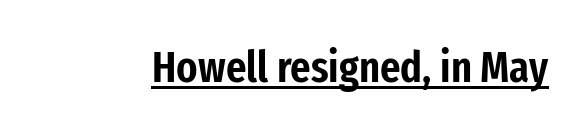
Posture: upright roman. The passage shown is underscored from start to finish. Proportional: the letters do not fall into vertical columns. Spacing between characters is what you'd get straight out of the box. The face used here is a sans, in the tradition of grotesques and geometrics.
